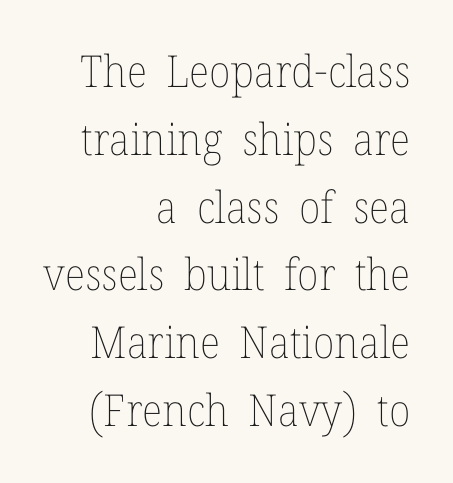
Q: Is the text bold? A: No.
Q: Is the text italic (slanted)? A: No, it is upright.
Q: Is the text underlined? A: No.
Q: How is the paragraph aligned? A: Right-aligned.
Q: Is the spacing between letters normal or unusually wide? A: Normal.
Q: Is the spacing between lines tight, normal or loose? A: Normal.
Q: Width (condensed, normal, or wide)? A: Normal.
Q: Stroke contrast? A: Low.
Q: x-height? A: Medium.
Q: Monospaced? A: No.
